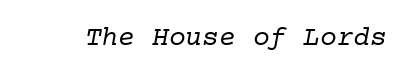
Q: Is the text bold? A: No.
Q: Is the typeface a serif or a sans-serif typeface? A: Serif.
Q: Is the text underlined? A: No.
Q: Is the spacing between letters normal or unusually wide? A: Normal.
Q: Width (condensed, normal, or wide)? A: Normal.
Q: Stroke contrast? A: Low.
Q: x-height? A: Medium.
Q: Monospaced? A: Yes.
